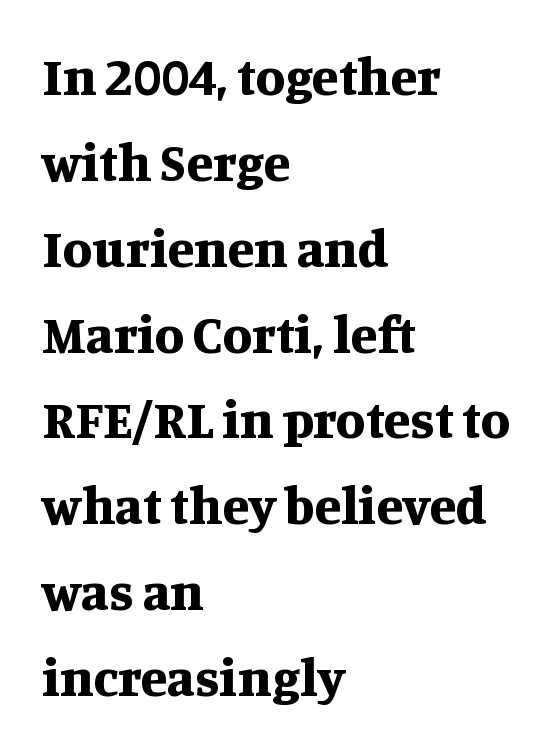
Q: Is the text bold? A: Yes.
Q: Is the text italic (slanted)? A: No, it is upright.
Q: Is the typeface a serif or a sans-serif typeface? A: Serif.
Q: Is the text underlined? A: No.
Q: How is the paragraph aligned? A: Left-aligned.
Q: Is the spacing between letters normal or unusually wide? A: Normal.
Q: Is the spacing between lines tight, normal or loose? A: Normal.
Q: Width (condensed, normal, or wide)? A: Normal.
Q: Stroke contrast? A: Medium.
Q: x-height? A: Large.
Q: Monospaced? A: No.
